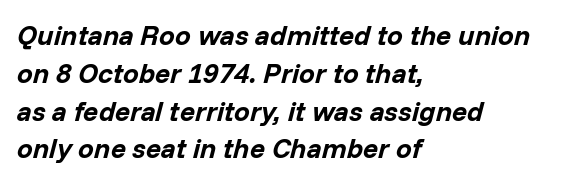
Spacing verdict: proportional, widths tailored to each character. A full-strength bold gives these letters their thick strokes. Notice how the stems are inclined rather than vertical — that's the hallmark of italics. Rule under the text: the space is simply empty. Which margin do the lines hug? The left one — the right edge is uneven.
